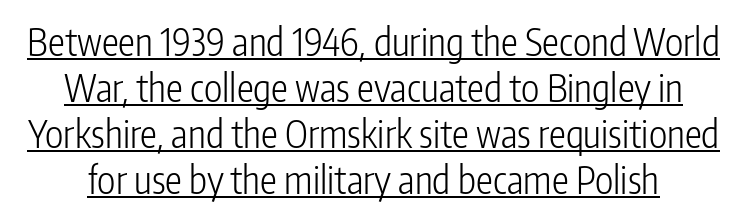
{"serif": "no", "italic": "no", "bold": "no", "weight": "light", "width": "condensed", "stroke_contrast": "low", "x_height": "medium", "monospaced": "no", "underline": "yes", "line_spacing_ratio": 1.21, "letter_spacing": "normal", "letter_spacing_em": 0.0, "glyph_px": 38}
